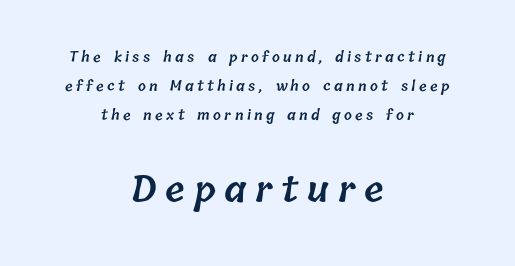
In CSS terms this would be text-align: center. Does the bottom block carry the larger type? Yes, it does. Spacing between characters has been opened up far beyond the box default. Here the designer chose a conventional face with non-uniform glyph widths. Type without underlining.
